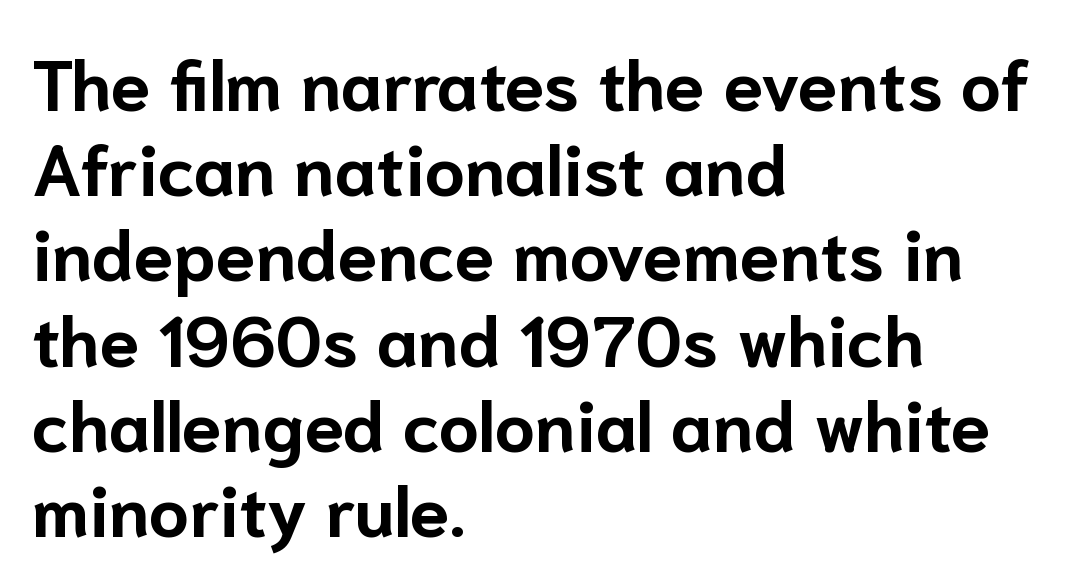
The image shows 71 px bold sans-serif type, upright; set left-aligned, line spacing 1.2x, normal letter spacing, not underlined; low stroke contrast and a medium x-height.
